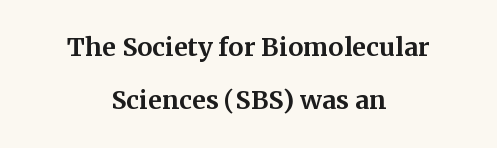
{"serif": "yes", "italic": "no", "width": "normal", "stroke_contrast": "medium", "x_height": "medium", "monospaced": "no", "underline": "no", "align": "center", "line_spacing": "normal", "line_spacing_ratio": 1.56, "letter_spacing": "normal", "letter_spacing_em": 0.0, "glyph_px": 34}
